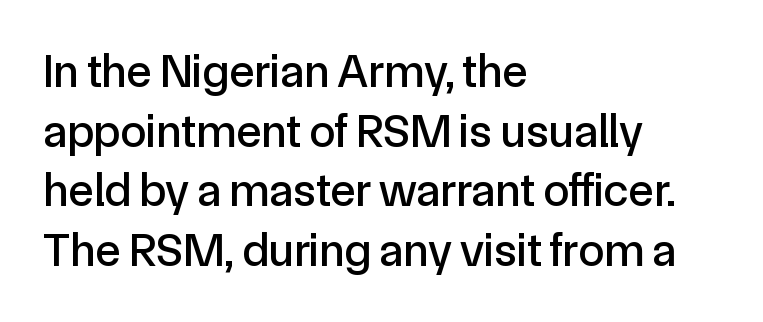
Q: Is the text italic (slanted)? A: No, it is upright.
Q: Is the typeface a serif or a sans-serif typeface? A: Sans-serif.
Q: Is the text underlined? A: No.
Q: How is the paragraph aligned? A: Left-aligned.
Q: Is the spacing between letters normal or unusually wide? A: Normal.
Q: Is the spacing between lines tight, normal or loose? A: Normal.
Q: Width (condensed, normal, or wide)? A: Normal.
Q: x-height? A: Medium.
Q: Monospaced? A: No.
